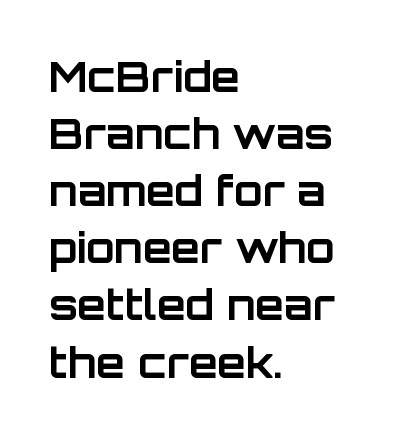
The letters sit at their default tracking, neither squeezed nor spread. Stroke terminals: plain, sans-serif. Visually the block forms a straight wall on the left and a jagged coastline on the right. Rows of type keep a routine distance in the vertical direction.
